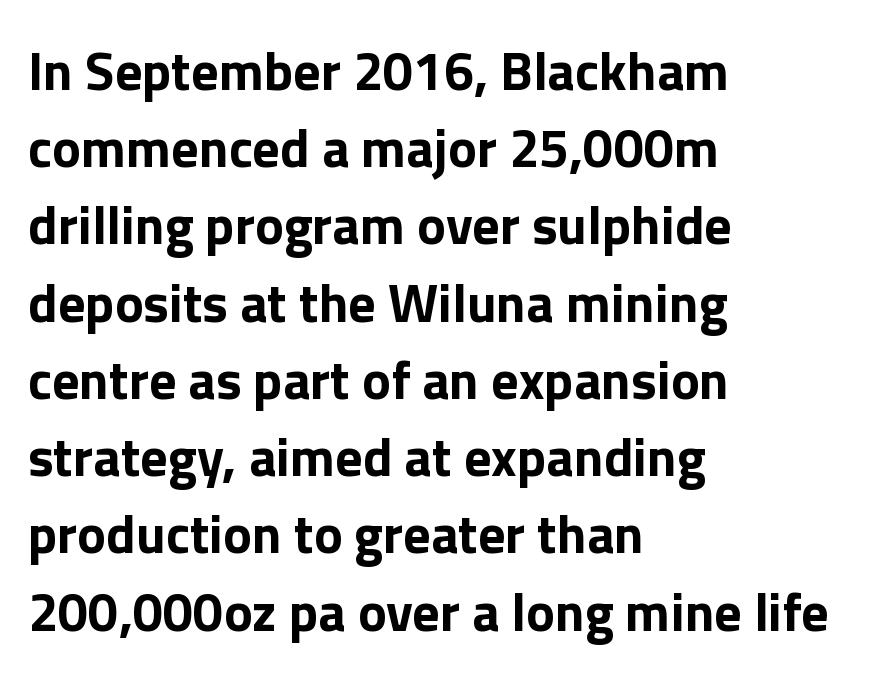
{"serif": "no", "italic": "no", "bold": "yes", "weight": "bold", "width": "normal", "x_height": "medium", "monospaced": "no", "underline": "no", "align": "left", "line_spacing": "normal", "line_spacing_ratio": 1.43, "letter_spacing": "normal", "letter_spacing_em": 0.0, "glyph_px": 54}
